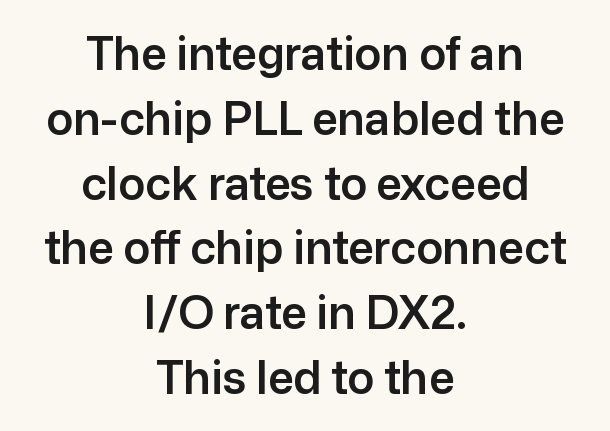
The image shows 45 px sans-serif type, upright; set centered, normal line spacing (1.44x), normal letter spacing, not underlined; low stroke contrast and a medium x-height.
